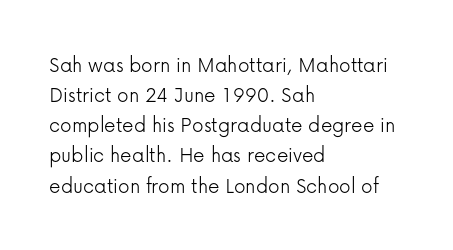
Q: Is the text bold? A: No.
Q: Is the text italic (slanted)? A: No, it is upright.
Q: Is the text underlined? A: No.
Q: How is the paragraph aligned? A: Left-aligned.
Q: Is the spacing between letters normal or unusually wide? A: Normal.
Q: Is the spacing between lines tight, normal or loose? A: Normal.
